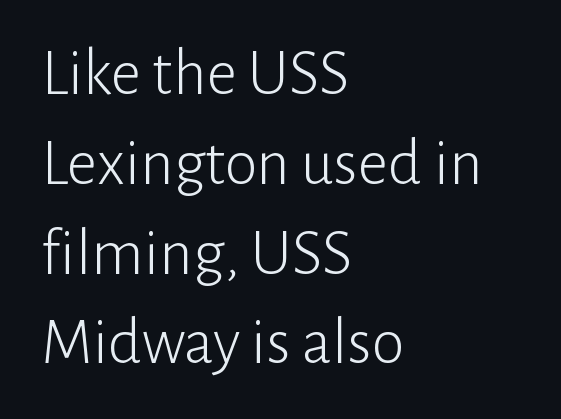
The rendering uses natural spacing where letterforms have individual widths. This rendering features lettering with no underline. Teacher's note: observe the even left margin — that is flush-left alignment. The axis of the letterforms is exactly vertical.
